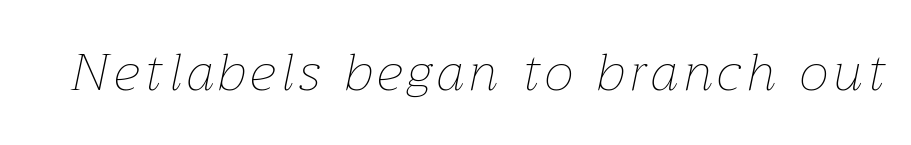
The image shows 52 px thin type, italic (leaning right); set not underlined; low stroke contrast and a medium x-height.
